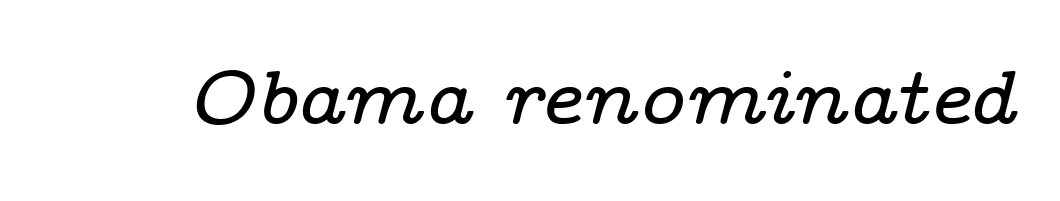
The image shows 77 px wide serif type, italic (leaning right); set normal letter spacing, not underlined; low stroke contrast and a medium x-height.
